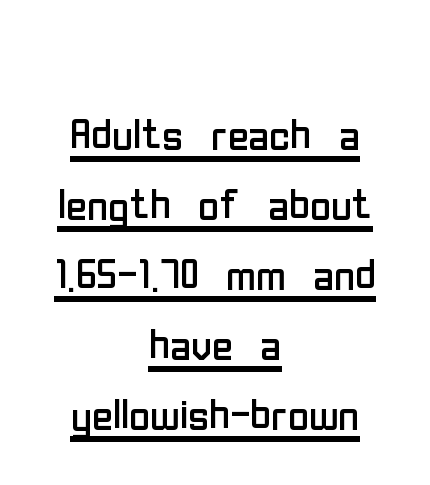
{"serif": "no", "italic": "no", "bold": "no", "weight": "regular", "width": "condensed", "stroke_contrast": "low", "x_height": "medium", "monospaced": "no", "underline": "yes", "align": "center", "line_spacing_ratio": 1.23, "letter_spacing": "normal", "letter_spacing_em": 0.0, "glyph_px": 57}
